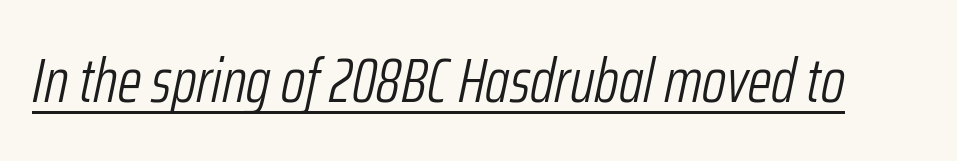
The image shows 61 px light, condensed type, italic (leaning right); set normal letter spacing, underlined; low stroke contrast and a medium x-height.
